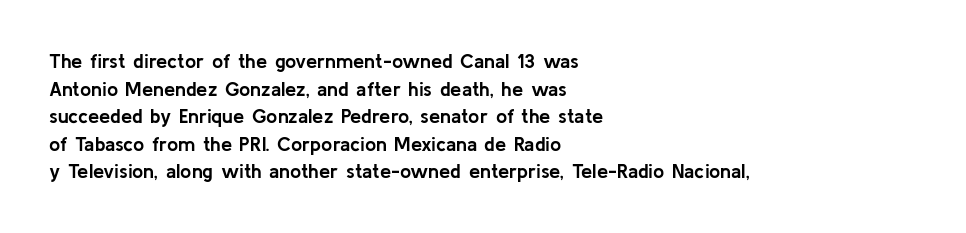
{"italic": "no", "bold": "yes", "underline": "no", "align": "left", "line_spacing": "normal", "line_spacing_ratio": 1.38, "letter_spacing": "normal", "letter_spacing_em": 0.0, "glyph_px": 20}
